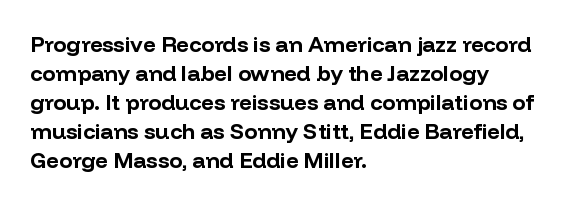
Q: Is the text bold? A: Yes.
Q: Is the text italic (slanted)? A: No, it is upright.
Q: Is the text underlined? A: No.
Q: How is the paragraph aligned? A: Left-aligned.
Q: Is the spacing between letters normal or unusually wide? A: Normal.
Q: Is the spacing between lines tight, normal or loose? A: Normal.
